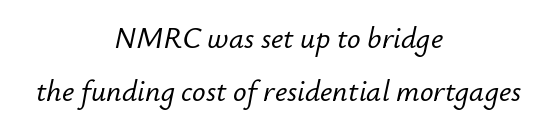
{"italic": "yes", "lean": "right", "slant_degrees": 12, "width": "normal", "stroke_contrast": "low", "x_height": "small", "monospaced": "no", "underline": "no", "align": "center", "line_spacing_ratio": 1.76, "letter_spacing": "normal", "letter_spacing_em": 0.0, "glyph_px": 30}
